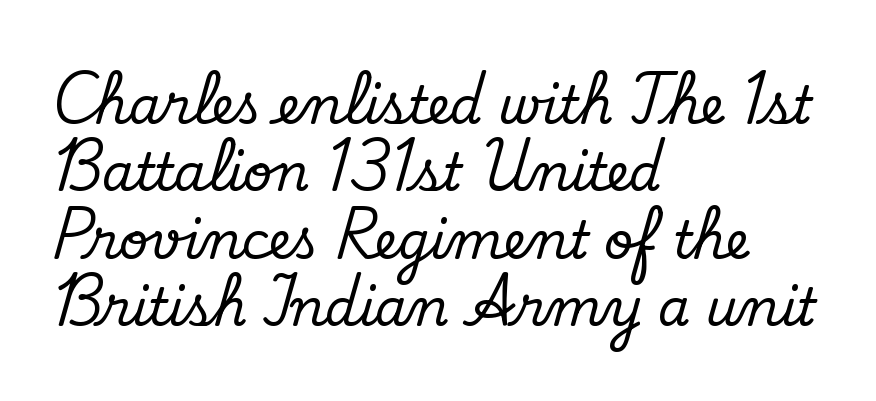
{"serif": "yes", "width": "normal", "stroke_contrast": "low", "x_height": "small", "monospaced": "no", "underline": "no", "align": "left", "line_spacing": "normal", "line_spacing_ratio": 1.32, "letter_spacing": "normal", "letter_spacing_em": 0.0, "glyph_px": 51}
